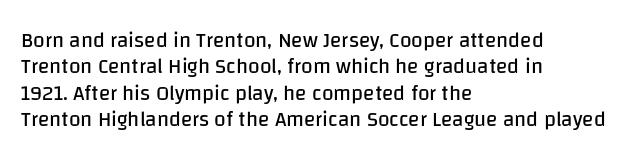
The image shows 21 px text type, upright; set left-aligned, normal line spacing (1.26x), normal letter spacing, not underlined.
